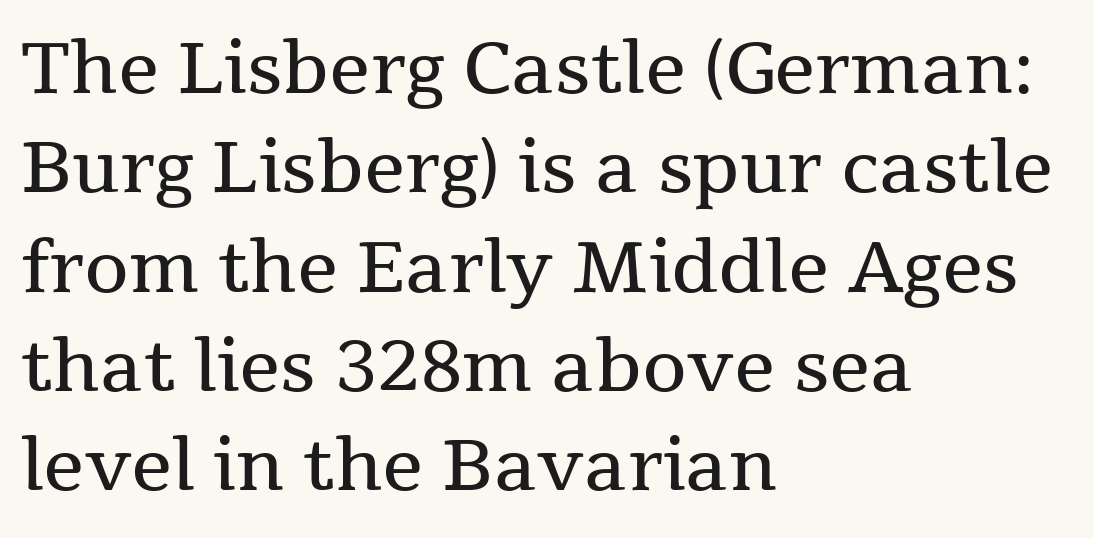
Q: Is the text bold? A: No.
Q: Is the text italic (slanted)? A: No, it is upright.
Q: Is the typeface a serif or a sans-serif typeface? A: Serif.
Q: Is the text underlined? A: No.
Q: How is the paragraph aligned? A: Left-aligned.
Q: Is the spacing between letters normal or unusually wide? A: Normal.
Q: Is the spacing between lines tight, normal or loose? A: Normal.
Q: Width (condensed, normal, or wide)? A: Normal.
Q: Stroke contrast? A: Medium.
Q: x-height? A: Medium.
Q: Monospaced? A: No.
